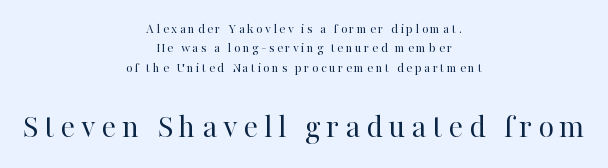
The rendering uses natural spacing where letterforms have individual widths. Any mark beneath the type? The region is blank. The more generous point size was reserved for the lower chunk. Is there much room between lines? A standard amount, neither cramped nor airy. Stem width sits at or under what a default text font uses. The typography opts for an upright posture over an oblique one.
